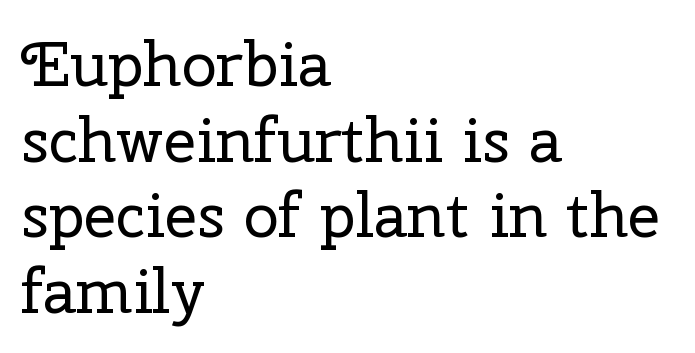
Q: Is the text bold? A: No.
Q: Is the text italic (slanted)? A: No, it is upright.
Q: Is the typeface a serif or a sans-serif typeface? A: Serif.
Q: Is the text underlined? A: No.
Q: How is the paragraph aligned? A: Left-aligned.
Q: Is the spacing between letters normal or unusually wide? A: Normal.
Q: Width (condensed, normal, or wide)? A: Normal.
Q: Stroke contrast? A: Low.
Q: x-height? A: Medium.
Q: Monospaced? A: No.
